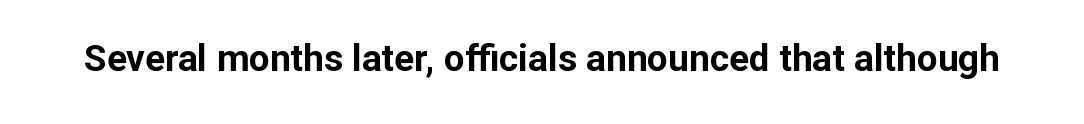
The image shows 37 px bold sans-serif type, upright; set normal letter spacing, not underlined; low stroke contrast and a medium x-height.
